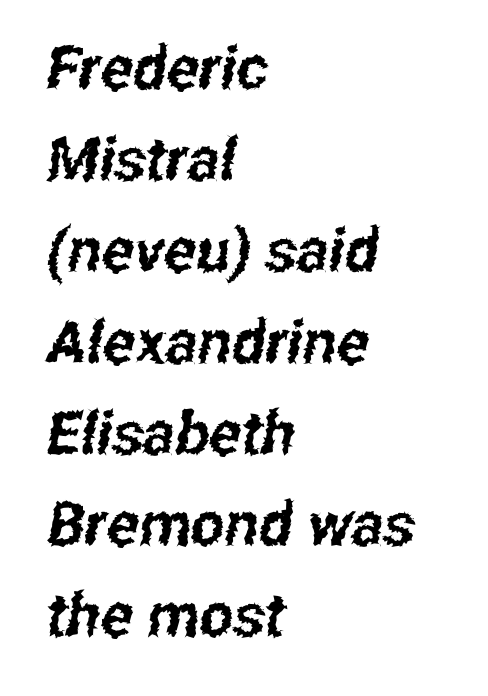
{"serif": "no", "width": "condensed", "stroke_contrast": "low", "x_height": "medium", "monospaced": "no", "underline": "no", "align": "left", "line_spacing": "normal", "line_spacing_ratio": 1.52, "letter_spacing": "normal", "letter_spacing_em": 0.0, "glyph_px": 60}
